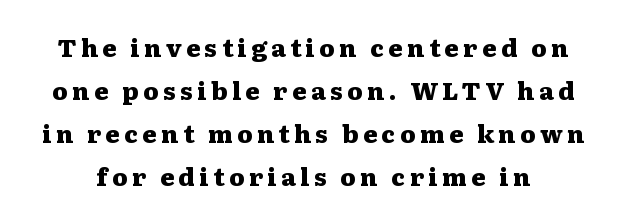
Q: Is the text bold? A: Yes.
Q: Is the text italic (slanted)? A: No, it is upright.
Q: Is the text underlined? A: No.
